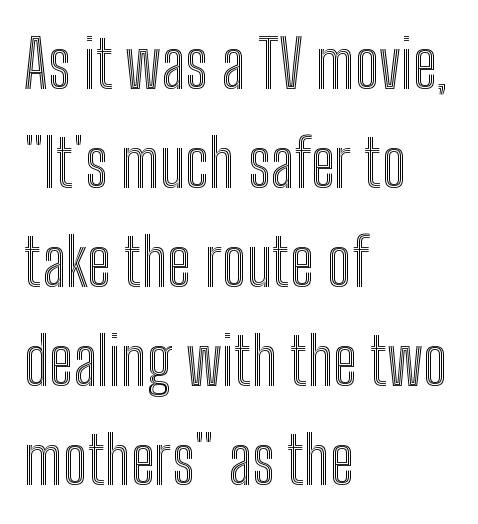
{"italic": "no", "width": "condensed", "x_height": "medium", "monospaced": "no", "underline": "no", "align": "left", "line_spacing": "normal", "line_spacing_ratio": 1.5, "letter_spacing": "normal", "letter_spacing_em": 0.0, "glyph_px": 66}
